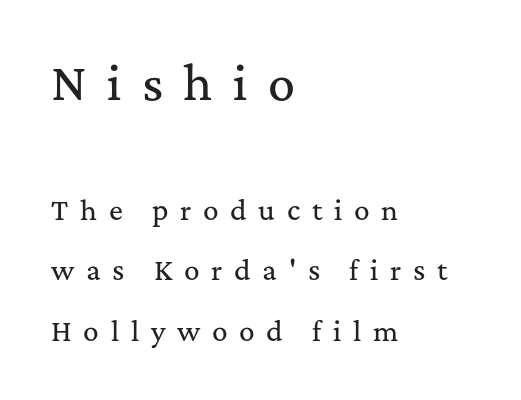
Q: Is the text italic (slanted)? A: No, it is upright.
Q: Is the typeface a serif or a sans-serif typeface? A: Serif.
Q: Is the text underlined? A: No.
Q: How is the paragraph aligned? A: Left-aligned.
Q: Is the spacing between letters normal or unusually wide? A: Unusually wide.
Q: Is the spacing between lines tight, normal or loose? A: Loose.
Q: Which block of text is set in a larger size, the first (top) or the second (bottom)? A: The first (top) one.
Q: Width (condensed, normal, or wide)? A: Normal.
Q: Stroke contrast? A: Medium.
Q: x-height? A: Medium.
Q: Monospaced? A: No.
